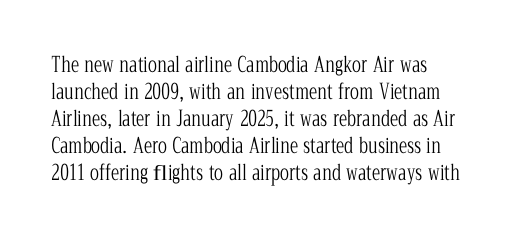
Beneath every word, the page is bare. Does extra space separate the letters? No, they use regular spacing. The designer left line spacing at the default. Is this a heavy cut? Hardly; it is regular or lighter. Ordinary non-slanted type is in use.
